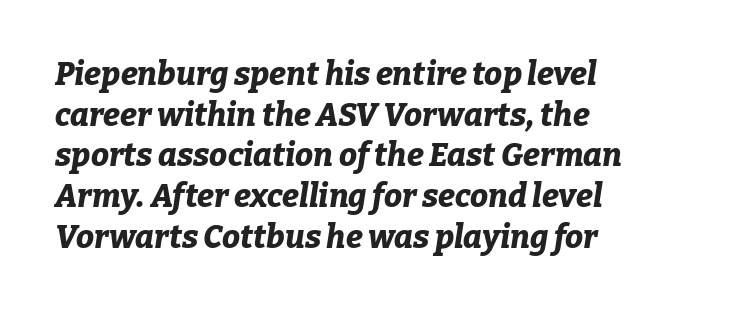
{"italic": "yes", "lean": "right", "slant_degrees": 9, "bold": "yes", "weight": "bold", "width": "normal", "stroke_contrast": "low", "x_height": "medium", "monospaced": "no", "underline": "no", "align": "left", "line_spacing": "normal", "line_spacing_ratio": 1.27, "letter_spacing": "normal", "letter_spacing_em": 0.0, "glyph_px": 32}
